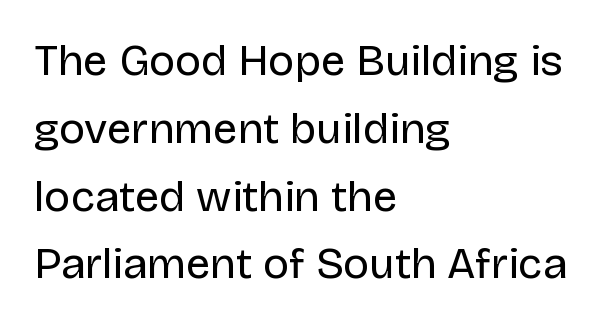
Q: Is the text bold? A: No.
Q: Is the text italic (slanted)? A: No, it is upright.
Q: Is the typeface a serif or a sans-serif typeface? A: Sans-serif.
Q: Is the text underlined? A: No.
Q: How is the paragraph aligned? A: Left-aligned.
Q: Is the spacing between letters normal or unusually wide? A: Normal.
Q: Is the spacing between lines tight, normal or loose? A: Normal.
Q: Width (condensed, normal, or wide)? A: Normal.
Q: Stroke contrast? A: Low.
Q: x-height? A: Large.
Q: Monospaced? A: No.
